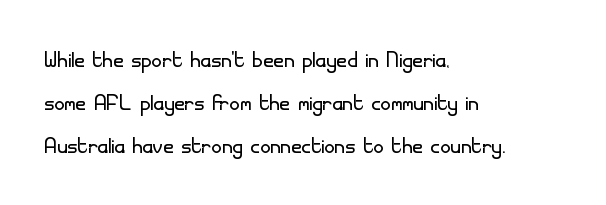
Does the type have serifs? No, each stem ends abruptly. The face used here is proportionally spaced, like ordinary book or web type. Glyph-to-glyph distance matches everyday printed text. No heavy texture on the line: the type isn't bold. Rule under the text: the space is simply empty. Ascenders rise straight up at ninety degrees.
